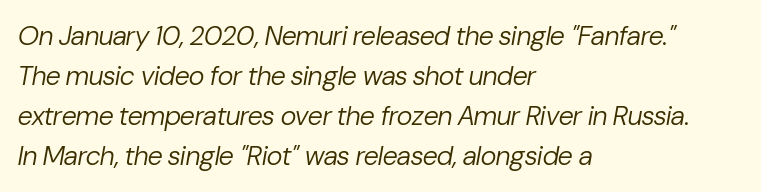
Q: Is the text bold? A: No.
Q: Is the text italic (slanted)? A: Yes, it leans right by about 10 degrees.
Q: Is the text underlined? A: No.
Q: How is the paragraph aligned? A: Left-aligned.
Q: Is the spacing between letters normal or unusually wide? A: Normal.
Q: Is the spacing between lines tight, normal or loose? A: Normal.
